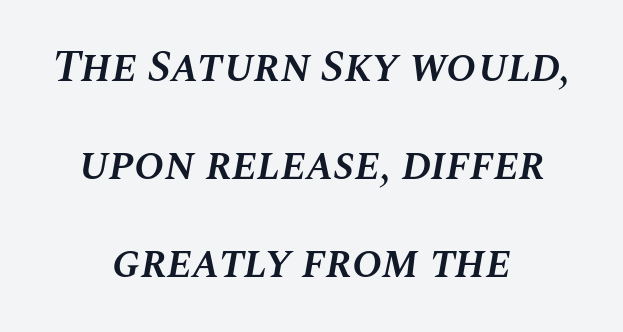
{"italic": "yes", "lean": "right", "slant_degrees": 10, "bold": "semi", "weight": "semibold", "width": "normal", "stroke_contrast": "medium", "x_height": "large", "monospaced": "no", "underline": "no", "align": "center", "line_spacing": "loose", "line_spacing_ratio": 2.18, "letter_spacing": "normal", "letter_spacing_em": 0.0, "glyph_px": 45}
